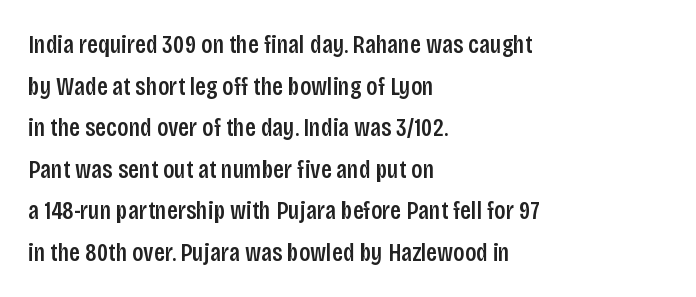
The image shows 26 px text type, upright; set left-aligned, normal line spacing (1.6x), normal letter spacing, not underlined.
